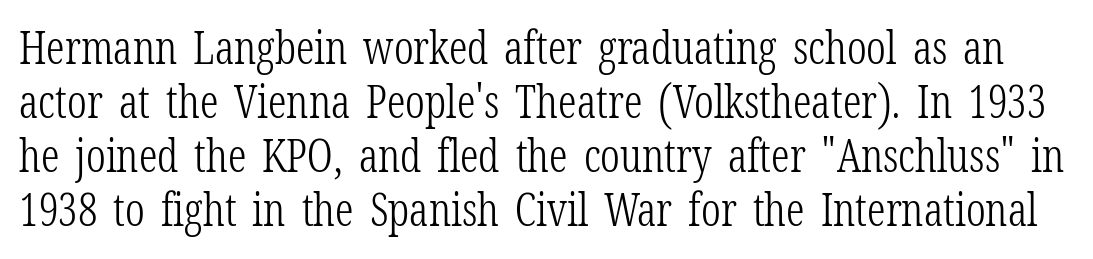
The image shows 45 px light, condensed serif type, upright; set line spacing 1.2x, normal letter spacing, not underlined; low stroke contrast and a medium x-height.
